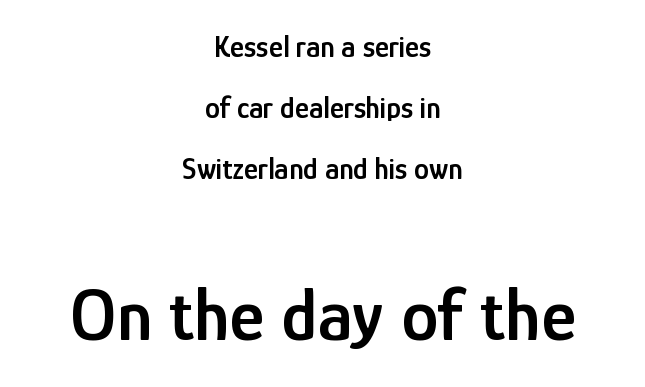
The image shows 74 px semibold, condensed sans-serif type, upright; set centered, loose line spacing (2.04x), normal letter spacing, not underlined; the second (bottom) block is 2.47x larger; low stroke contrast and a medium x-height.
